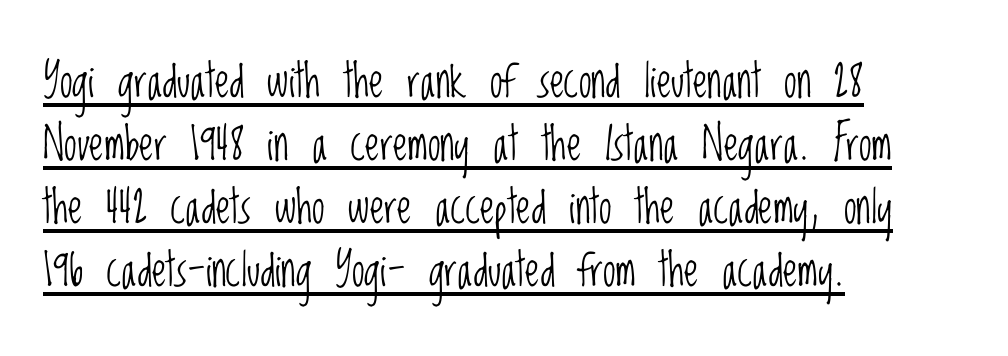
{"serif": "no", "italic": "no", "bold": "no", "weight": "light", "width": "condensed", "stroke_contrast": "low", "x_height": "large", "monospaced": "no", "underline": "yes", "align": "left", "line_spacing": "normal", "line_spacing_ratio": 1.37, "letter_spacing": "normal", "letter_spacing_em": 0.0, "glyph_px": 46}
